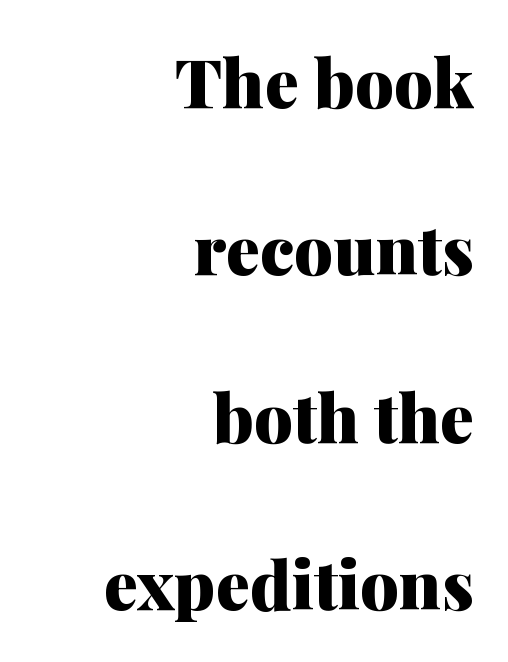
Q: Is the text bold? A: Yes.
Q: Is the text italic (slanted)? A: No, it is upright.
Q: Is the typeface a serif or a sans-serif typeface? A: Serif.
Q: Is the text underlined? A: No.
Q: How is the paragraph aligned? A: Right-aligned.
Q: Is the spacing between letters normal or unusually wide? A: Normal.
Q: Is the spacing between lines tight, normal or loose? A: Loose.
Q: Width (condensed, normal, or wide)? A: Normal.
Q: Stroke contrast? A: Medium.
Q: x-height? A: Medium.
Q: Monospaced? A: No.
